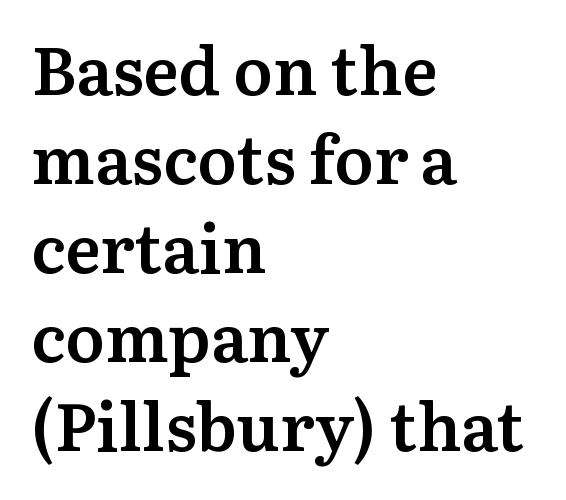
{"serif": "yes", "italic": "no", "bold": "semi", "weight": "semibold", "width": "normal", "stroke_contrast": "medium", "x_height": "medium", "monospaced": "no", "underline": "no", "align": "left", "line_spacing": "normal", "line_spacing_ratio": 1.33, "letter_spacing": "normal", "letter_spacing_em": 0.0, "glyph_px": 67}
